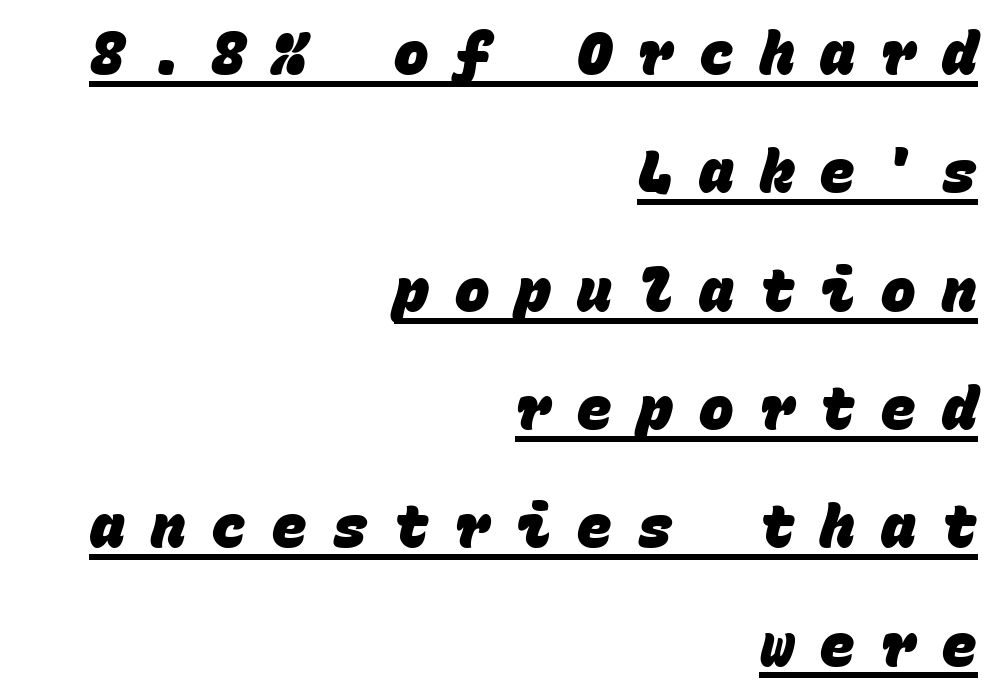
This block would shrink considerably if given ordinary leading; it's expanded now. The face used here is monospaced, like something from a code editor. Look at the bottom of the vertical strokes: they stop flat, with no serifs. The font is running at its bold setting.
